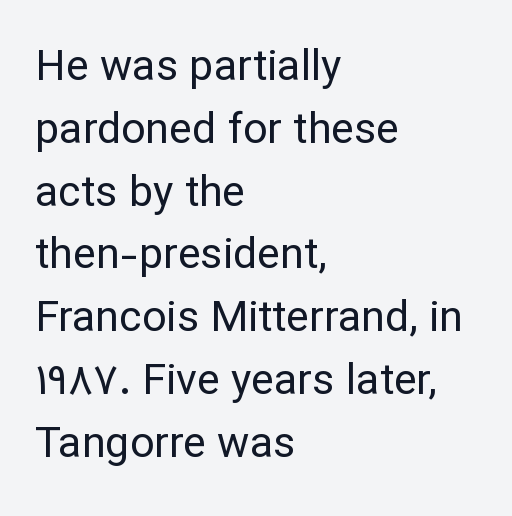
{"serif": "no", "italic": "no", "bold": "no", "weight": "regular", "width": "normal", "stroke_contrast": "low", "x_height": "medium", "monospaced": "no", "underline": "no", "align": "left", "line_spacing": "normal", "line_spacing_ratio": 1.46, "letter_spacing": "normal", "letter_spacing_em": 0.0, "glyph_px": 43}
